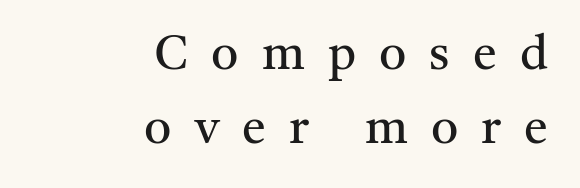
The image shows 48 px regular-weight serif type, upright; set right-aligned, normal line spacing (1.55x), unusually wide letter spacing (+0.48 em), not underlined; medium stroke contrast and a medium x-height.
